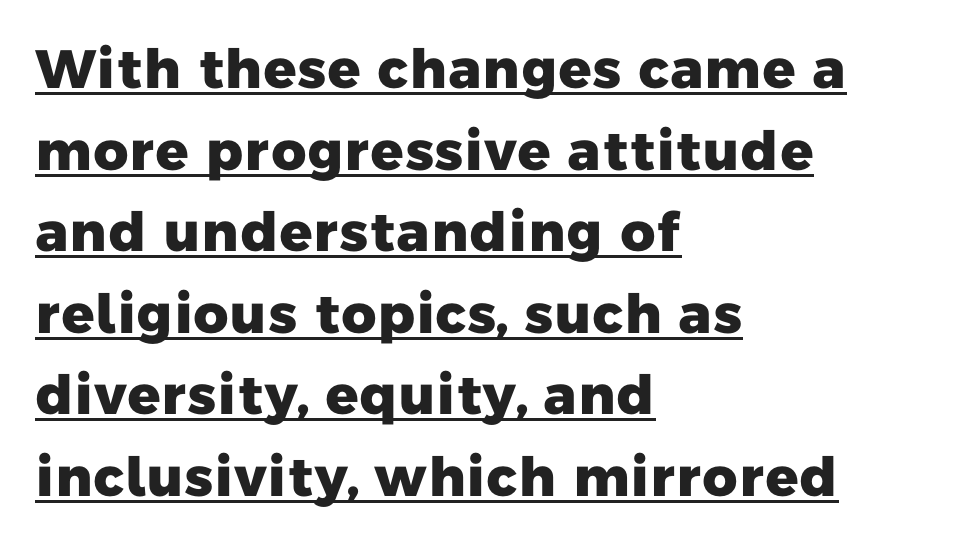
Is this a sans? Yes — the strokes have no serifs. The rendering uses natural spacing where letterforms have individual widths. Leading matches the norm, producing a regular column. Each line starts at the same left margin while the right side varies.
